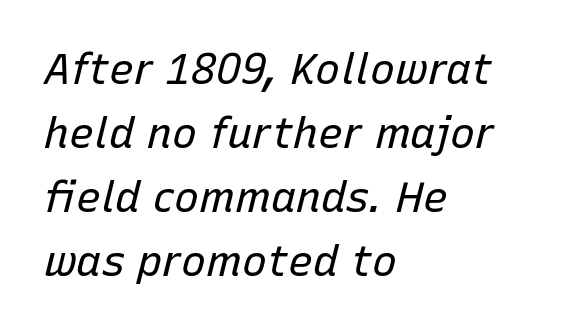
{"italic": "yes", "lean": "right", "slant_degrees": 15, "bold": "no", "weight": "regular", "width": "normal", "stroke_contrast": "low", "x_height": "medium", "monospaced": "no", "underline": "no", "align": "left", "line_spacing": "normal", "line_spacing_ratio": 1.52, "letter_spacing": "normal", "letter_spacing_em": 0.0, "glyph_px": 42}
